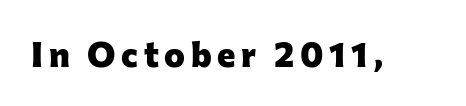
The letters are bold, with thick, heavy strokes. The font's upright variant was chosen for this text. Looks like regular typesetting: each glyph gets only the width it needs. The glyphs in this specimen are sans serif. Descenders are the only things crossing below the line.
